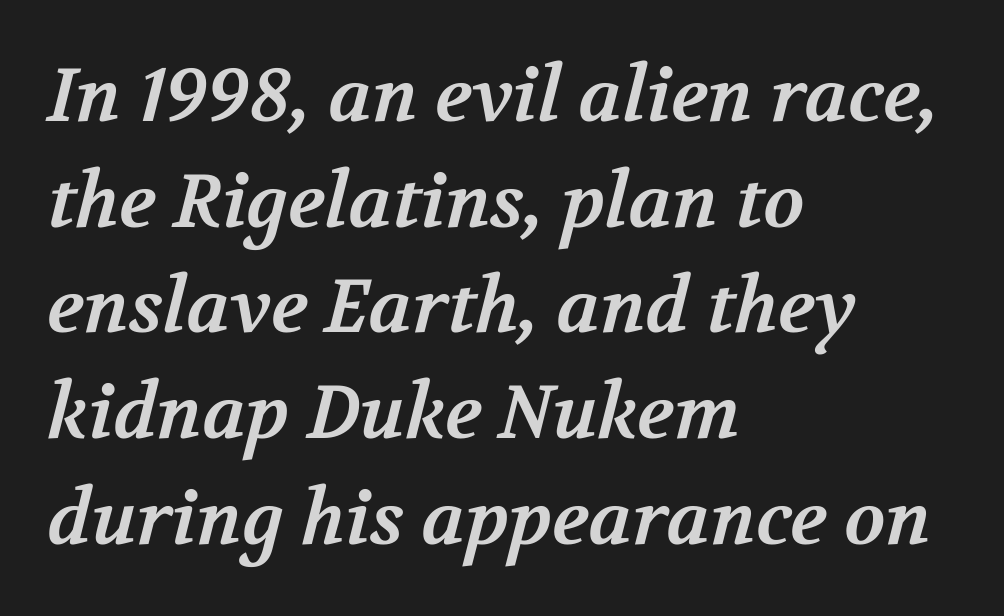
The image shows 75 px bold serif type; set left-aligned, normal line spacing (1.41x), normal letter spacing, not underlined; medium stroke contrast and a medium x-height.
